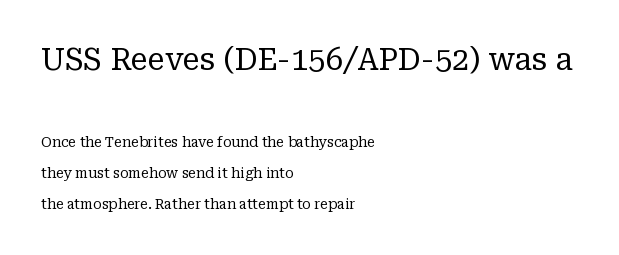
The image shows 31 px regular-weight serif type, upright; set left-aligned, loose line spacing (2.21x), normal letter spacing, not underlined; the first (top) block is 2.21x larger; low stroke contrast and a medium x-height.
